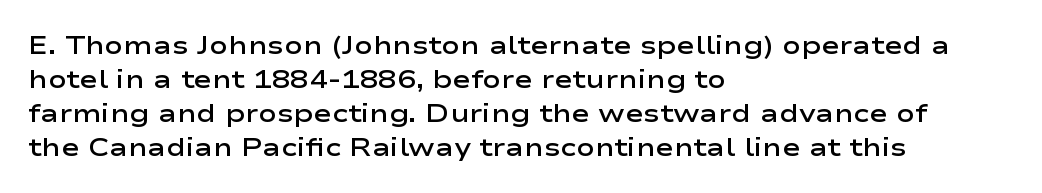
Do the letters lean? They stand straight. Set as a demibold, roughly 600 on the weight scale. Interline gaps are of average width in this sample. Has an underline been added? It has not. In CSS terms this would be text-align: left. The passage shown has conventional tracking throughout.
